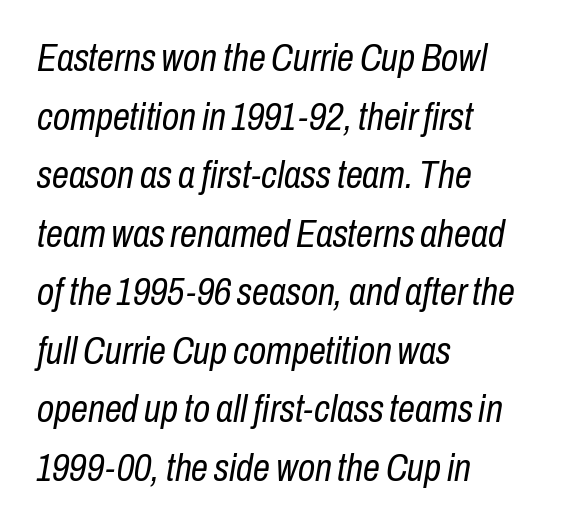
Q: Is the text bold? A: No.
Q: Is the text italic (slanted)? A: Yes, it leans right by about 10 degrees.
Q: Is the text underlined? A: No.
Q: How is the paragraph aligned? A: Left-aligned.
Q: Is the spacing between letters normal or unusually wide? A: Normal.
Q: Is the spacing between lines tight, normal or loose? A: Normal.
Q: Width (condensed, normal, or wide)? A: Condensed.
Q: Stroke contrast? A: Low.
Q: x-height? A: Medium.
Q: Monospaced? A: No.
